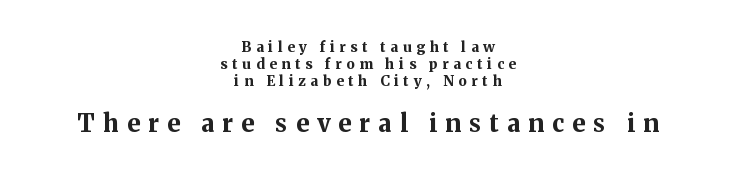
The image shows 24 px bold type, upright; set centered, line spacing 1.22x, unusually wide letter spacing (+0.34 em), not underlined; the second (bottom) block is 1.71x larger.
